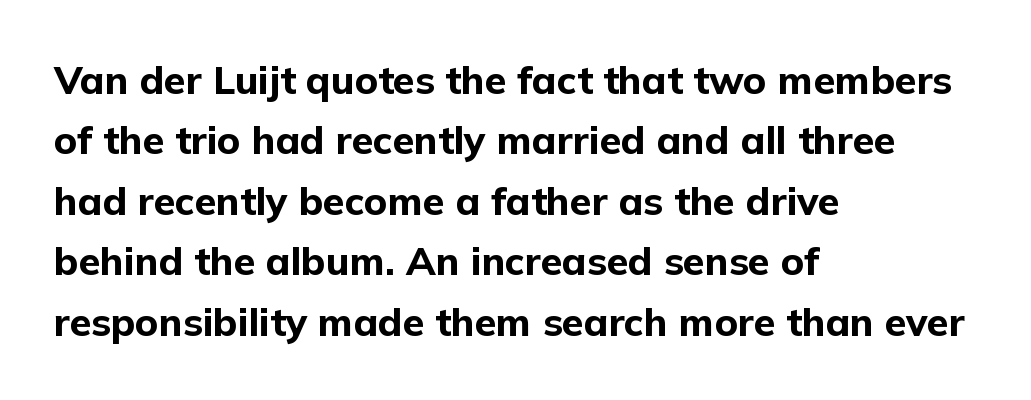
{"serif": "no", "italic": "no", "bold": "yes", "weight": "bold", "width": "normal", "stroke_contrast": "low", "x_height": "medium", "monospaced": "no", "underline": "no", "align": "left", "line_spacing": "normal", "line_spacing_ratio": 1.55, "letter_spacing": "normal", "letter_spacing_em": 0.0, "glyph_px": 39}
